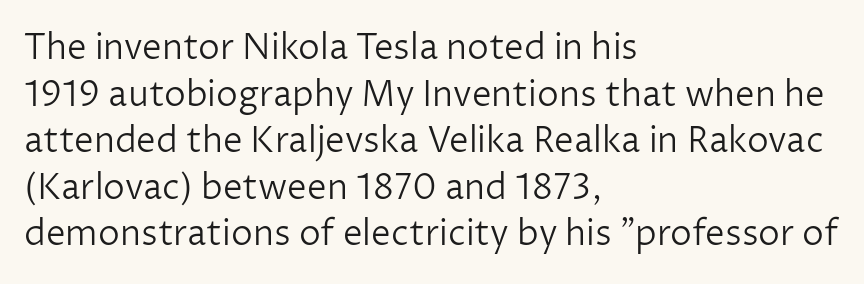
{"serif": "no", "italic": "no", "bold": "no", "weight": "light", "width": "normal", "stroke_contrast": "low", "x_height": "medium", "monospaced": "no", "underline": "no", "align": "left", "line_spacing": "normal", "line_spacing_ratio": 1.33, "letter_spacing": "normal", "letter_spacing_em": 0.0, "glyph_px": 35}
